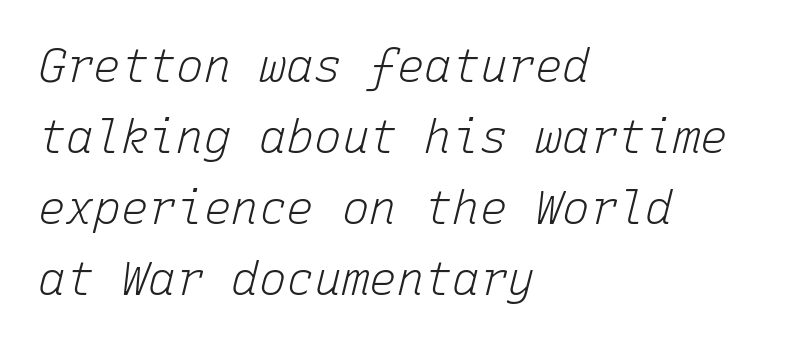
Horizontal alignment here is leftward, the default for most running prose. The passage shown has conventional tracking throughout. Stems and bowls with no extra thickness — not bold. Has an underline been added? It has not. These lines sit exactly where default settings would place them. Tall strokes in this sample are angled rather than plumb.
